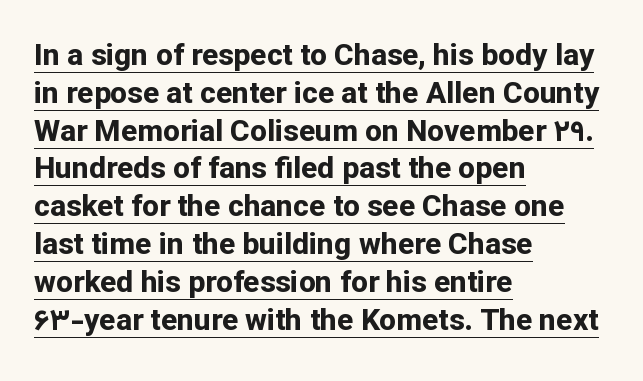
{"serif": "no", "italic": "no", "bold": "yes", "weight": "bold", "width": "normal", "stroke_contrast": "low", "x_height": "medium", "monospaced": "no", "underline": "yes", "align": "left", "line_spacing": "normal", "line_spacing_ratio": 1.26, "letter_spacing": "normal", "letter_spacing_em": 0.0, "glyph_px": 30}
